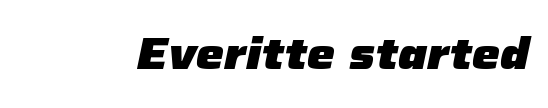
The image shows 44 px heavy type, italic (leaning right); set normal letter spacing, not underlined; low stroke contrast and a medium x-height.
